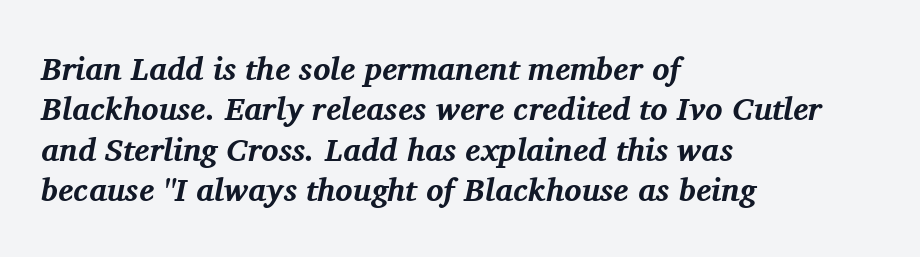
Q: Is the text bold? A: Yes.
Q: Is the text italic (slanted)? A: Yes, it leans right by about 11 degrees.
Q: Is the typeface a serif or a sans-serif typeface? A: Serif.
Q: Is the text underlined? A: No.
Q: How is the paragraph aligned? A: Left-aligned.
Q: Is the spacing between letters normal or unusually wide? A: Normal.
Q: Is the spacing between lines tight, normal or loose? A: Normal.
Q: Width (condensed, normal, or wide)? A: Normal.
Q: Stroke contrast? A: Medium.
Q: x-height? A: Medium.
Q: Monospaced? A: No.
